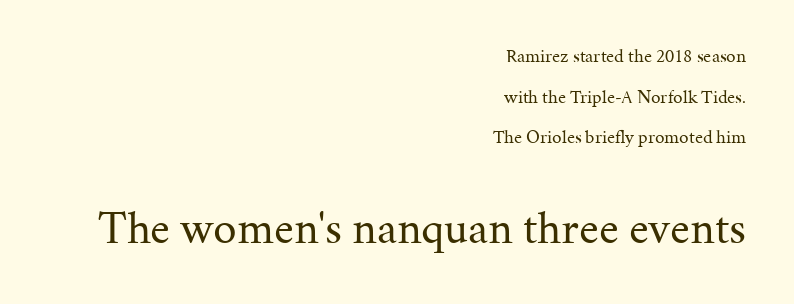
Typesetter's note — lower block bumped up in size, upper block left smaller. Does the lettering tilt? It doesn't — this is upright. Notice the wide empty band between every row — that's loose leading. Underline: absent. This rendering leaves character spacing at its baseline value.
